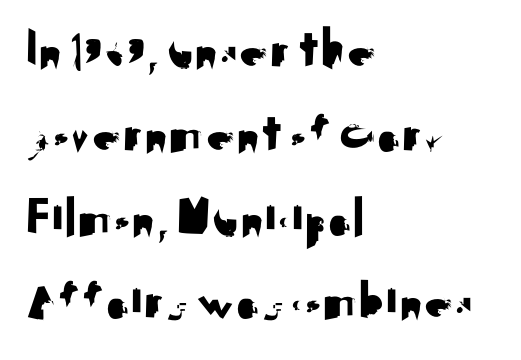
The image shows 57 px sans-serif type, upright; set left-aligned, normal line spacing (1.47x), normal letter spacing, not underlined; medium stroke contrast and a small x-height.
